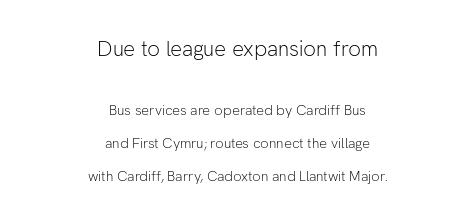
{"italic": "no", "bold": "no", "underline": "no", "align": "center", "line_spacing": "loose", "line_spacing_ratio": 2.35, "letter_spacing": "normal", "letter_spacing_em": 0.0, "larger_block": "first", "size_ratio": 1.5, "glyph_px": 21}
